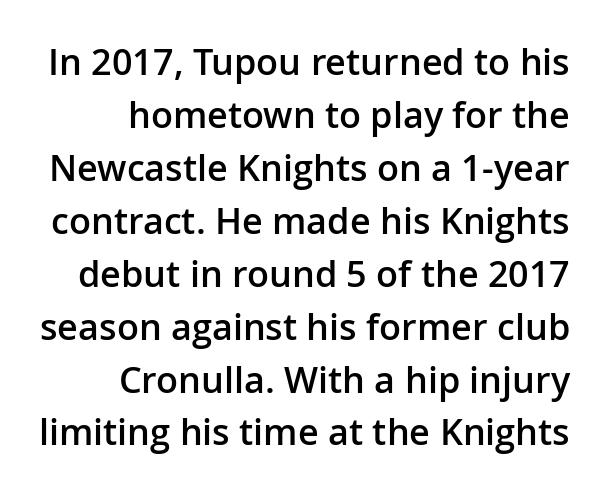
Designer's note — italics off, roman on. The words here are not underlined. What weight is shown? A semibold, between regular and bold. Typeset ragged left — the right edge is the straight one. Spacing verdict: proportional, widths tailored to each character.
